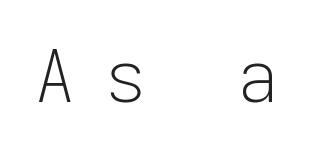
{"serif": "no", "italic": "no", "bold": "no", "weight": "light", "width": "normal", "stroke_contrast": "low", "x_height": "medium", "monospaced": "no", "underline": "no", "letter_spacing": "wide", "letter_spacing_em": 0.41, "glyph_px": 72}
